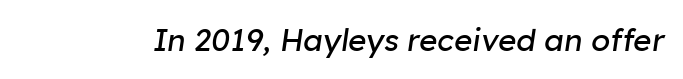
Would a proofreader flag this as italicized? Yes. Weight: in the light-to-regular range. Proportional: the letters do not fall into vertical columns. Beneath every word, the page is bare. Default kerning and tracking; the words read as compact shapes.
